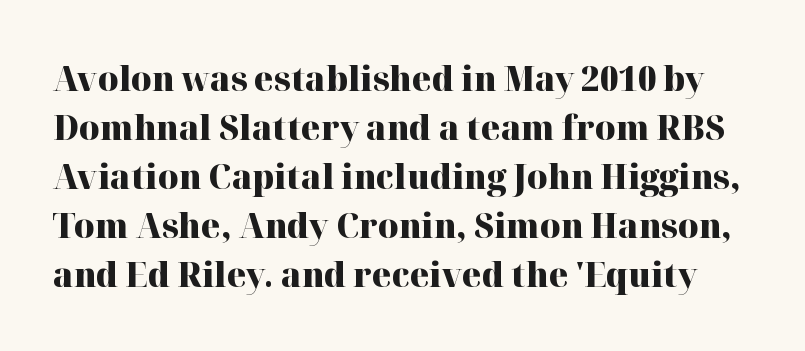
Compared with typical body copy, the letter spacing here is the same. Beneath every word, the page is bare. Leading: standard. The letters advance in unequal steps, a hallmark of proportional type.
